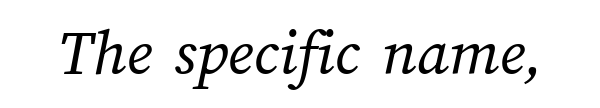
Standard letterfit; no display-style spreading of the glyphs. The passage shown is typed in a proportional face where columns would drift. Weight class: somewhere from thin through regular. Plain, unruled lines of type.
